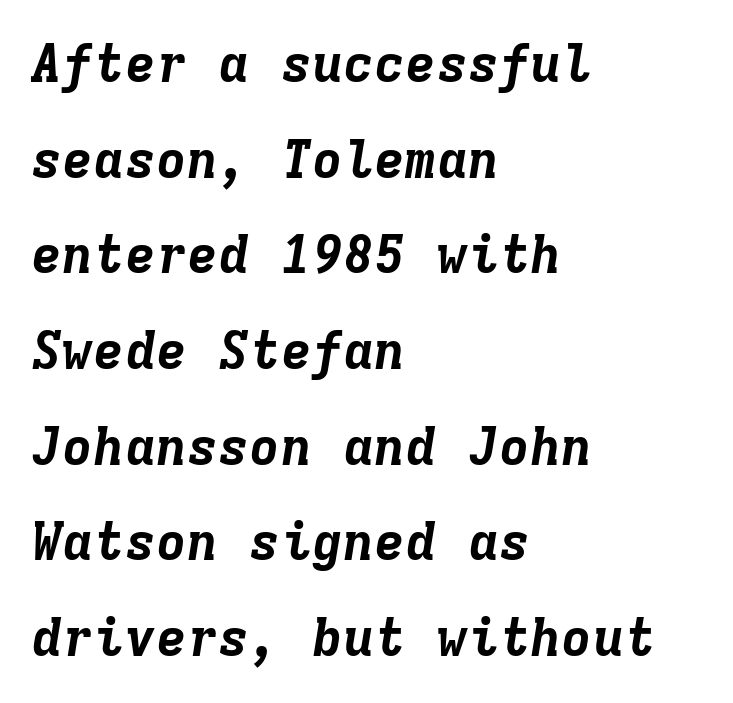
The image shows 52 px bold type, italic (leaning right), monospaced; set left-aligned, line spacing 1.84x, normal letter spacing, not underlined; low stroke contrast and a medium x-height.
